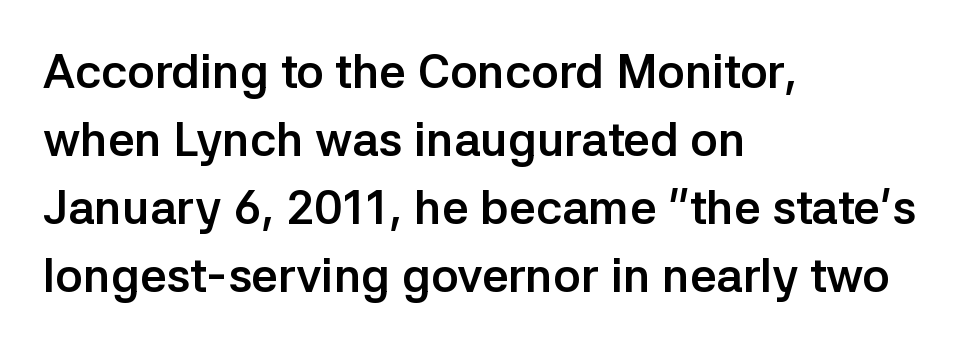
The image shows 47 px semibold sans-serif type, upright; set left-aligned, normal line spacing (1.45x), normal letter spacing, not underlined; low stroke contrast and a medium x-height.
